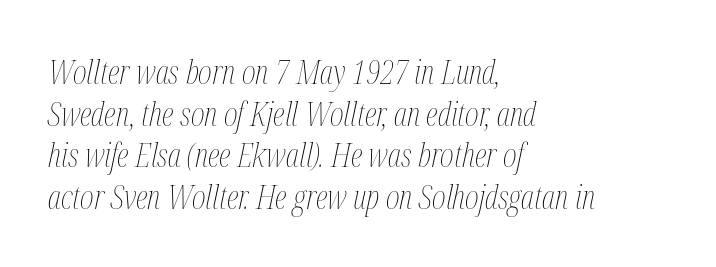
{"italic": "yes", "lean": "right", "slant_degrees": 12, "bold": "no", "weight": "thin", "width": "condensed", "stroke_contrast": "medium", "x_height": "medium", "monospaced": "no", "underline": "no", "align": "left", "line_spacing": "normal", "line_spacing_ratio": 1.26, "letter_spacing": "normal", "letter_spacing_em": 0.0, "glyph_px": 33}
